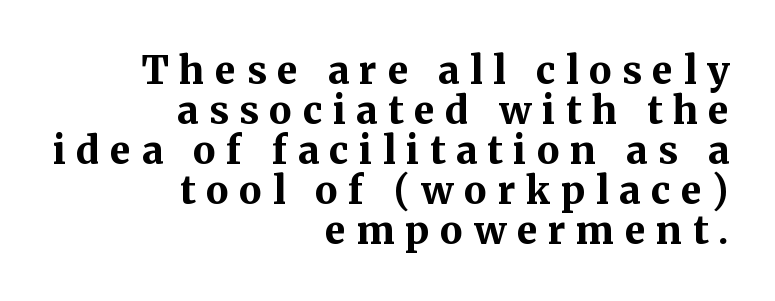
The image shows 38 px bold serif type, upright; set right-aligned, tight line spacing (1.05x), unusually wide letter spacing (+0.28 em), not underlined; medium stroke contrast and a medium x-height.
